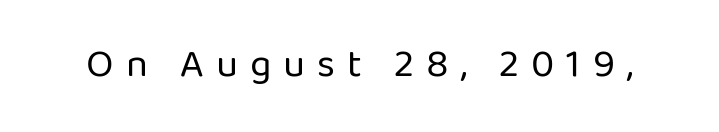
The image shows 40 px regular-weight sans-serif type, upright; set unusually wide letter spacing (+0.3 em), not underlined; low stroke contrast and a medium x-height.
